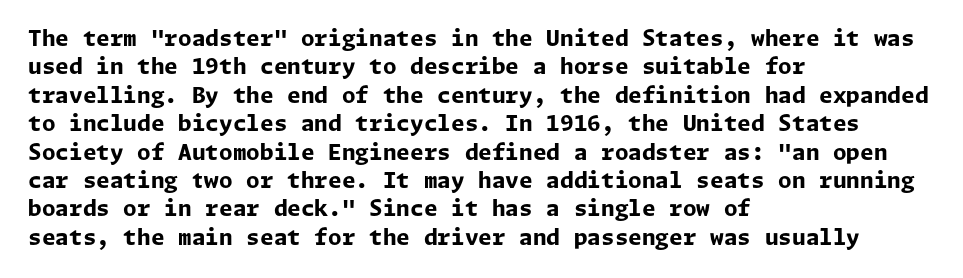
This is the regular roman posture of the typeface. The lines in this sample share a left origin and differ only in where they stop. Standard letterfit; no display-style spreading of the glyphs. Heavy-handed strokes throughout: this text is bold. The space directly below the letters is spotless.
